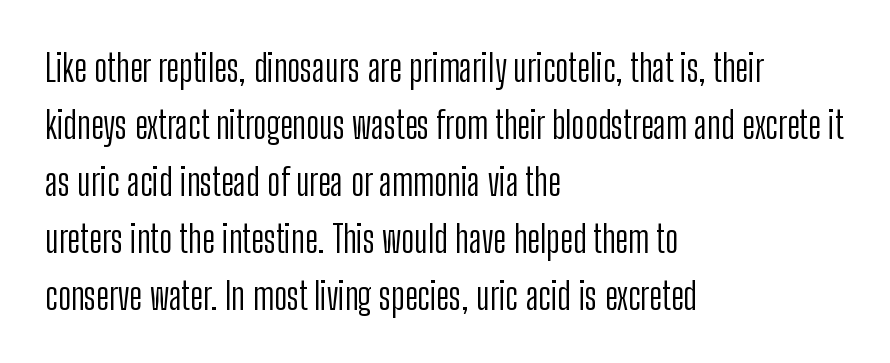
{"serif": "no", "italic": "no", "bold": "no", "weight": "light", "width": "condensed", "stroke_contrast": "low", "x_height": "medium", "monospaced": "no", "underline": "no", "align": "left", "line_spacing": "normal", "line_spacing_ratio": 1.54, "letter_spacing": "normal", "letter_spacing_em": 0.0, "glyph_px": 37}
